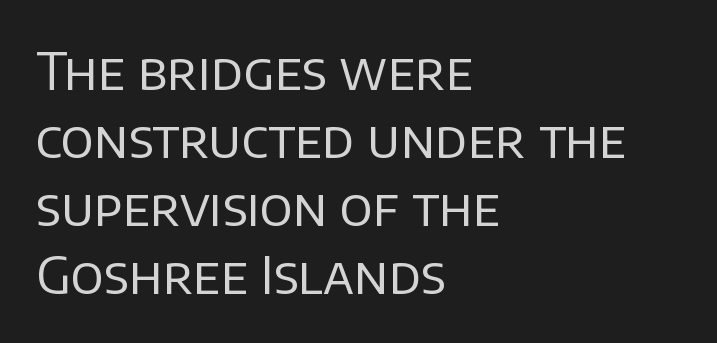
The image shows 52 px regular-weight sans-serif type, upright; set left-aligned, normal line spacing (1.31x), normal letter spacing, not underlined; low stroke contrast and a large x-height.
